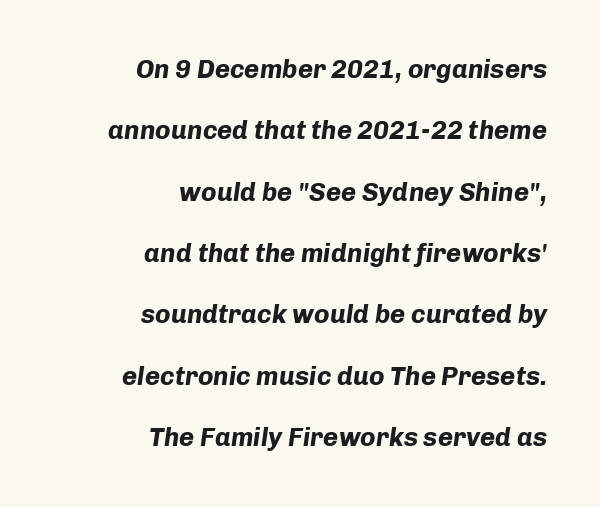
{"italic": "yes", "lean": "right", "slant_degrees": 8, "bold": "yes", "underline": "no", "align": "right", "line_spacing": "loose", "line_spacing_ratio": 2.36, "letter_spacing": "normal", "letter_spacing_em": 0.0, "glyph_px": 26}
